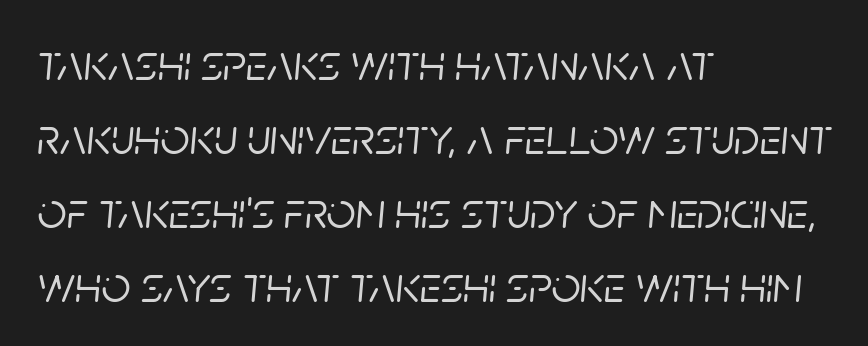
Do the characters align in a grid? No, the font is proportional. Looking at the ascenders, they clearly lean. If you drew a ruler down the left edge, every line would touch it. Underlining? Definitely not there. Students, note that the glyphs here touch the page at normal intervals.
